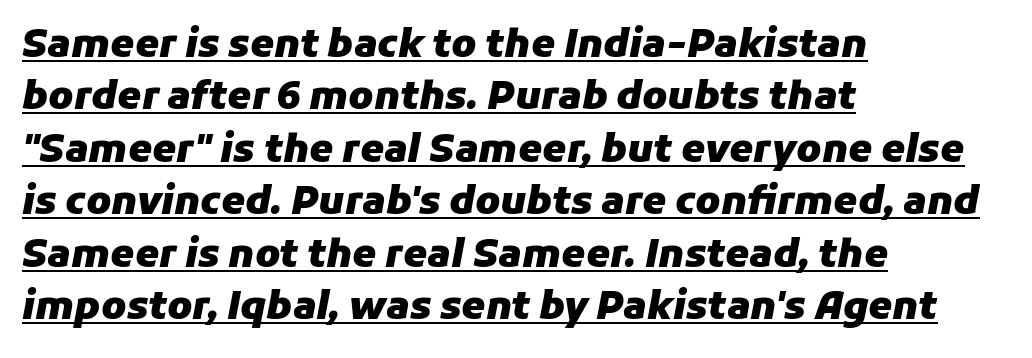
{"italic": "yes", "lean": "right", "slant_degrees": 11, "bold": "yes", "weight": "heavy", "width": "normal", "stroke_contrast": "low", "x_height": "medium", "monospaced": "no", "underline": "yes", "align": "left", "line_spacing": "normal", "line_spacing_ratio": 1.38, "letter_spacing": "normal", "letter_spacing_em": 0.0, "glyph_px": 38}
